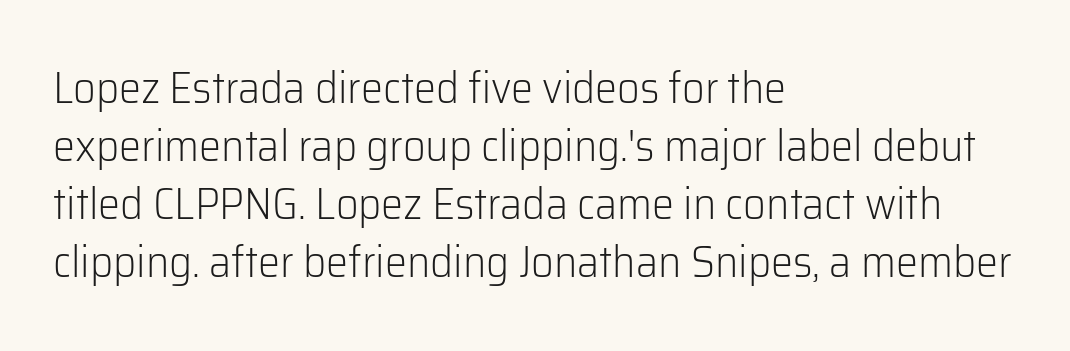
Q: Is the text bold? A: No.
Q: Is the text italic (slanted)? A: No, it is upright.
Q: Is the typeface a serif or a sans-serif typeface? A: Sans-serif.
Q: Is the text underlined? A: No.
Q: How is the paragraph aligned? A: Left-aligned.
Q: Is the spacing between letters normal or unusually wide? A: Normal.
Q: Is the spacing between lines tight, normal or loose? A: Normal.
Q: Width (condensed, normal, or wide)? A: Normal.
Q: Stroke contrast? A: Low.
Q: x-height? A: Medium.
Q: Monospaced? A: No.
